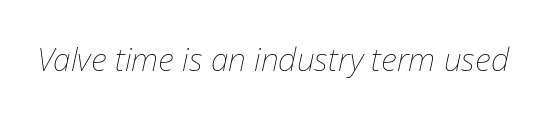
Q: Is the text bold? A: No.
Q: Is the text italic (slanted)? A: Yes, it leans right by about 12 degrees.
Q: Is the text underlined? A: No.
Q: Is the spacing between letters normal or unusually wide? A: Normal.
Q: Width (condensed, normal, or wide)? A: Normal.
Q: Stroke contrast? A: Low.
Q: x-height? A: Medium.
Q: Monospaced? A: No.
